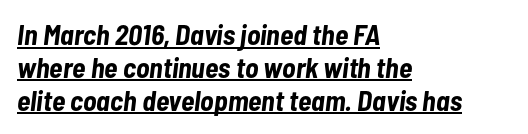
The glyphs are accompanied by a horizontal stroke just below them. One-word summary of the alignment: left. Plenty of ink on the page — the face is bold. In terms of letterspacing, this is plain default setting.
